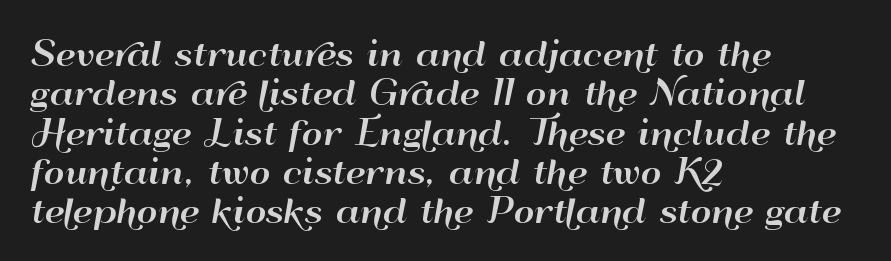
Q: Is the text italic (slanted)? A: Yes.
Q: Is the typeface a serif or a sans-serif typeface? A: Sans-serif.
Q: Is the text underlined? A: No.
Q: How is the paragraph aligned? A: Left-aligned.
Q: Is the spacing between letters normal or unusually wide? A: Normal.
Q: Width (condensed, normal, or wide)? A: Wide.
Q: Stroke contrast? A: High.
Q: x-height? A: Small.
Q: Monospaced? A: No.
